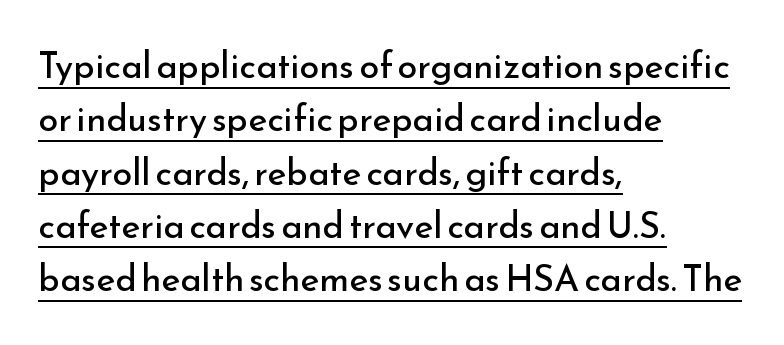
The image shows 36 px regular-weight sans-serif type, upright; set left-aligned, normal line spacing (1.48x), normal letter spacing, underlined; low stroke contrast and a small x-height.
